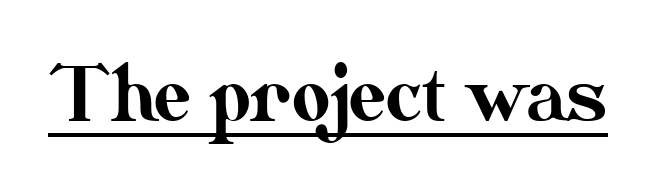
The image shows 74 px text type, upright; set normal letter spacing, underlined; medium stroke contrast and a small x-height.
